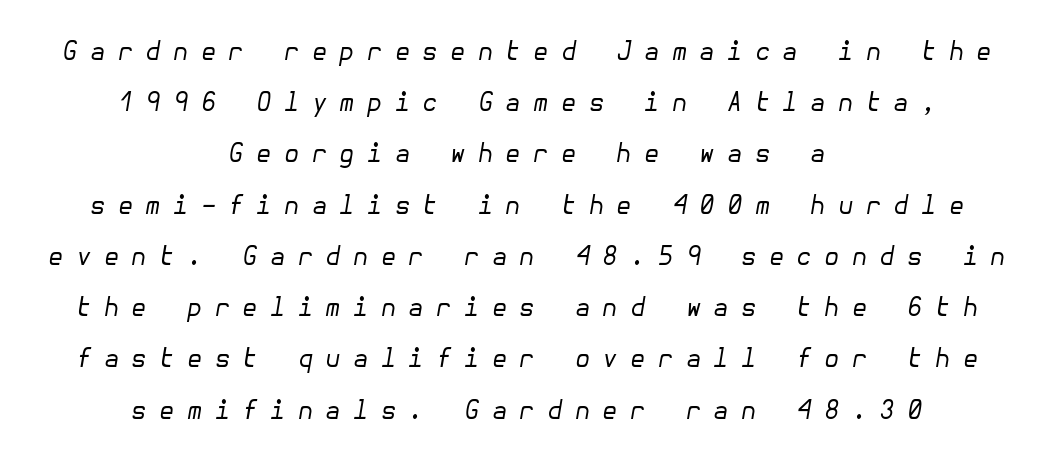
The image shows 25 px text type, italic (leaning right); set centered, loose line spacing (2.05x), unusually wide letter spacing (+0.49 em), not underlined.
